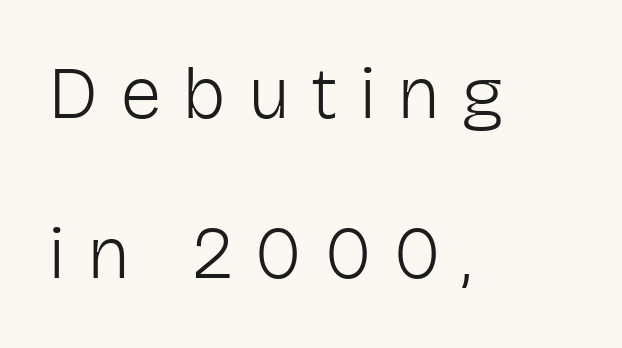
Horizontal bands of white between lines are thick stripes. Tall strokes in this sample are plumb rather than angled. Notice how the passage keeps a crisp vertical edge on the left only. Weight: not bold — regular or lighter. A typesetter would call this proportional, since set widths differ per character. Words float on clear page, feet unadorned.
